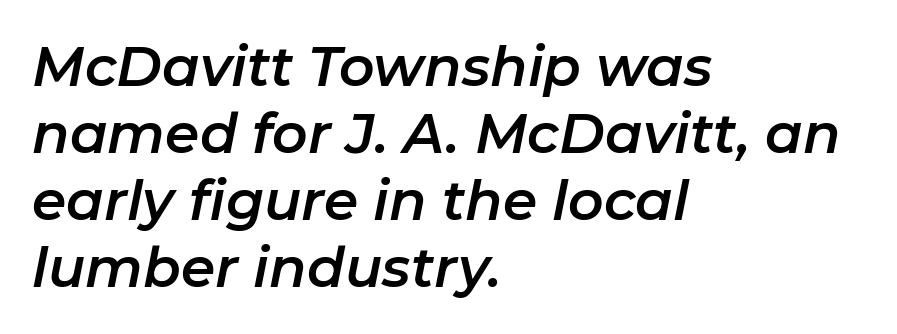
The image shows 55 px text type, italic (leaning right); set left-aligned, line spacing 1.22x, normal letter spacing, not underlined; low stroke contrast and a medium x-height.
